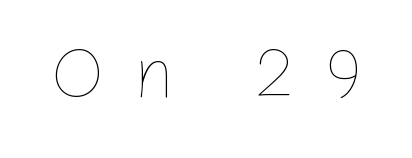
{"italic": "no", "bold": "no", "weight": "thin", "width": "normal", "stroke_contrast": "low", "x_height": "medium", "monospaced": "no", "underline": "no", "letter_spacing": "wide", "letter_spacing_em": 0.4, "glyph_px": 73}
